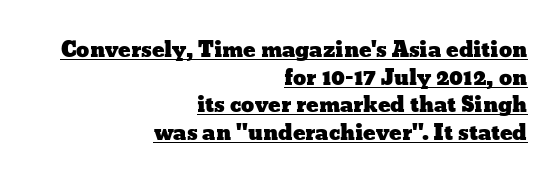
{"italic": "no", "underline": "yes", "align": "right", "line_spacing": "normal", "line_spacing_ratio": 1.31, "letter_spacing": "normal", "letter_spacing_em": 0.0, "glyph_px": 21}
